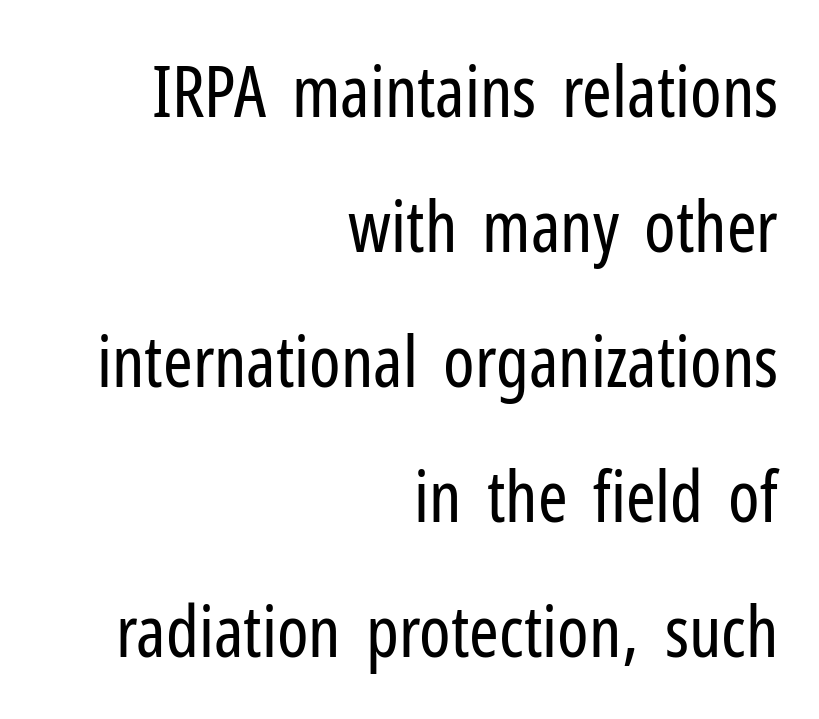
The image shows 71 px regular-weight, condensed sans-serif type, upright; set right-aligned, loose line spacing (1.9x), normal letter spacing, not underlined; low stroke contrast and a medium x-height.
